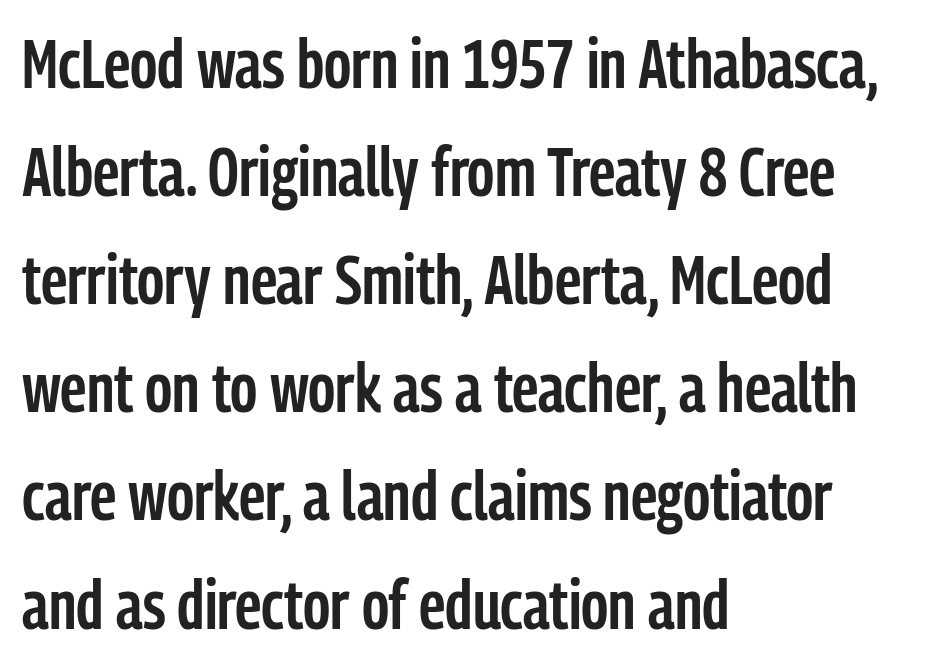
Q: Is the text bold? A: Semi-bold.
Q: Is the text italic (slanted)? A: No, it is upright.
Q: Is the typeface a serif or a sans-serif typeface? A: Sans-serif.
Q: Is the text underlined? A: No.
Q: How is the paragraph aligned? A: Left-aligned.
Q: Is the spacing between letters normal or unusually wide? A: Normal.
Q: Is the spacing between lines tight, normal or loose? A: Normal.
Q: Width (condensed, normal, or wide)? A: Condensed.
Q: Stroke contrast? A: Low.
Q: x-height? A: Medium.
Q: Monospaced? A: No.
